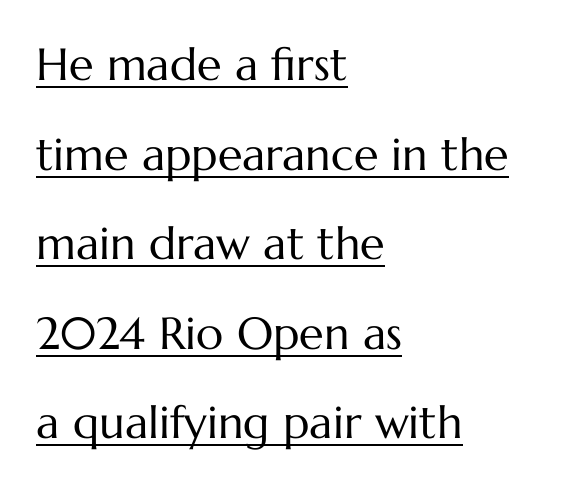
Proportional: the letters do not fall into vertical columns. Reading down the block, your eye returns to a fixed left position each line. It's the straight-up-and-down kind of type. The specimen includes a rule beneath the text block's lines. The rendering uses a large line-height, opening up the rows.
